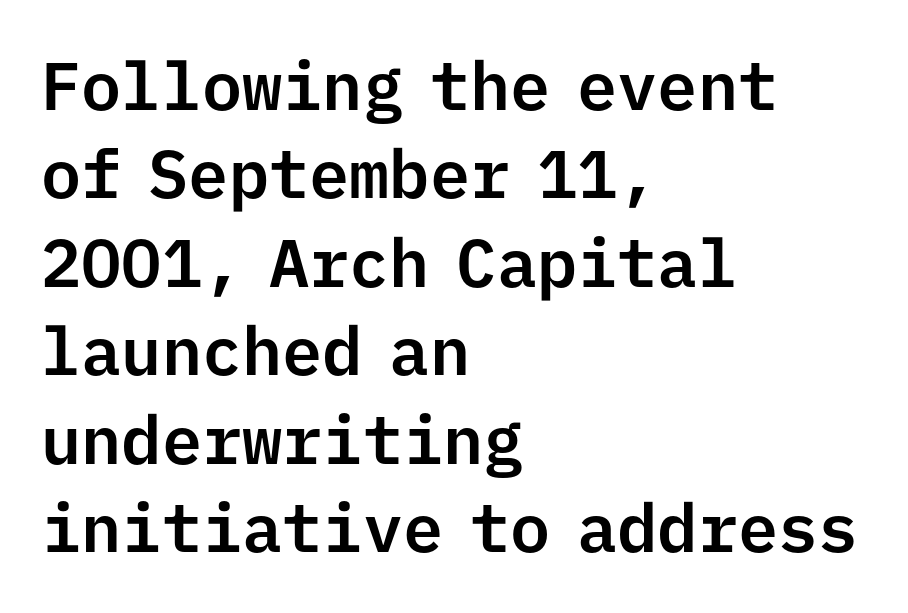
{"serif": "no", "italic": "no", "width": "normal", "stroke_contrast": "low", "x_height": "medium", "monospaced": "yes", "underline": "no", "align": "left", "line_spacing": "normal", "line_spacing_ratio": 1.32, "letter_spacing": "normal", "letter_spacing_em": 0.0, "glyph_px": 67}
